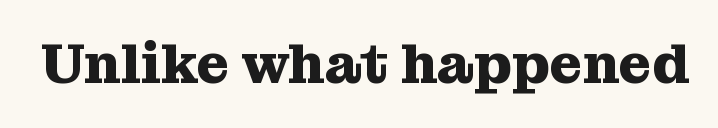
The image shows 56 px heavy serif type, upright; set normal letter spacing, not underlined; medium stroke contrast and a medium x-height.
